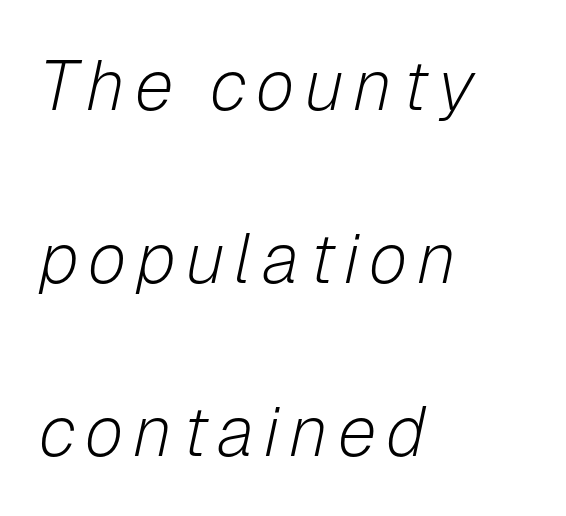
The image shows 70 px light type, italic (leaning right); set left-aligned, loose line spacing (2.47x), not underlined; low stroke contrast and a medium x-height.
